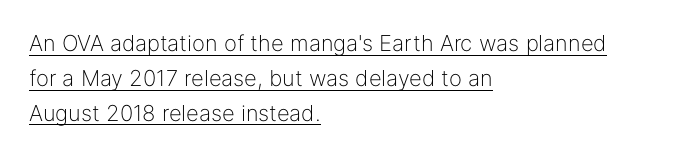
{"italic": "no", "bold": "no", "underline": "yes", "align": "left", "line_spacing": "normal", "line_spacing_ratio": 1.58, "letter_spacing": "normal", "letter_spacing_em": 0.0, "glyph_px": 22}
